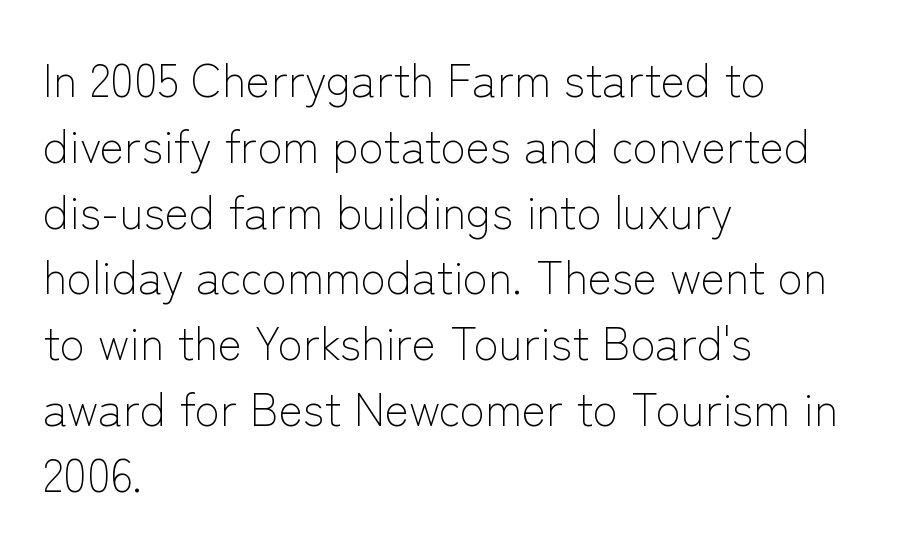
{"serif": "no", "italic": "no", "bold": "no", "weight": "light", "width": "normal", "stroke_contrast": "low", "x_height": "medium", "monospaced": "no", "underline": "no", "align": "left", "line_spacing": "normal", "line_spacing_ratio": 1.43, "letter_spacing": "normal", "letter_spacing_em": 0.0, "glyph_px": 46}
